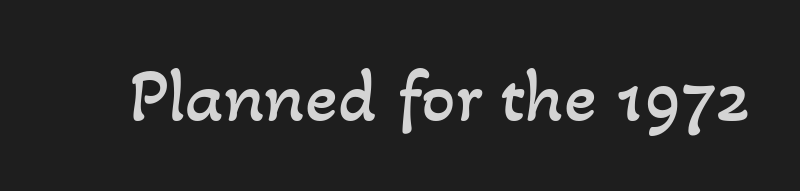
The image shows 76 px regular-weight type; set normal letter spacing, not underlined; low stroke contrast and a small x-height.
